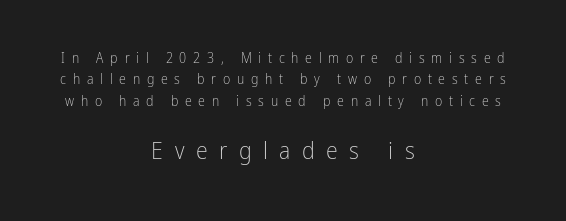
Q: Is the text bold? A: No.
Q: Is the text italic (slanted)? A: No, it is upright.
Q: Is the text underlined? A: No.
Q: How is the paragraph aligned? A: Centered.
Q: Is the spacing between letters normal or unusually wide? A: Unusually wide.
Q: Is the spacing between lines tight, normal or loose? A: Normal.
Q: Which block of text is set in a larger size, the first (top) or the second (bottom)? A: The second (bottom) one.
